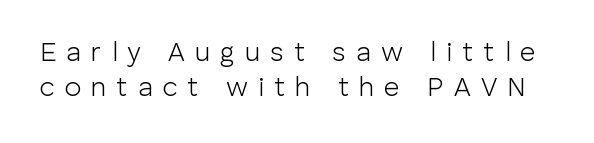
The image shows 27 px text type, upright; set normal line spacing (1.29x), unusually wide letter spacing (+0.37 em), not underlined.
